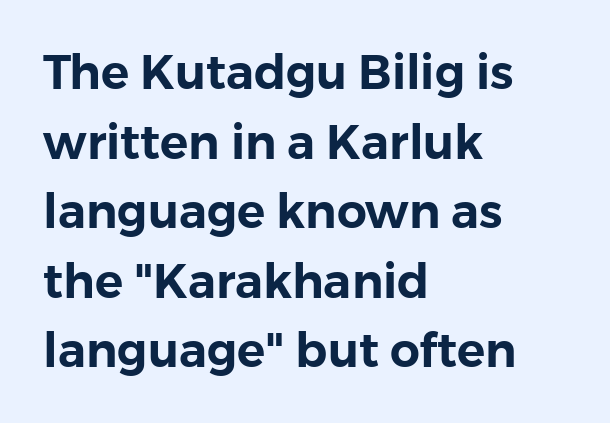
This sample has the flowing, uneven cadence of proportional lettering. In terms of letterspacing, this is plain default setting. Is this a sans? Yes — the strokes have no serifs. Alignment: flush left.
